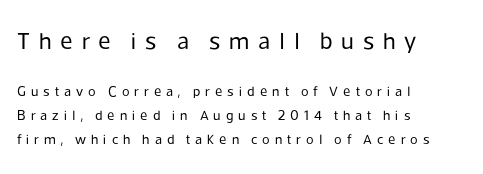
{"italic": "no", "bold": "no", "underline": "no", "align": "left", "line_spacing": "normal", "line_spacing_ratio": 1.7, "letter_spacing": "wide", "letter_spacing_em": 0.36, "larger_block": "first", "size_ratio": 1.71, "glyph_px": 24}
